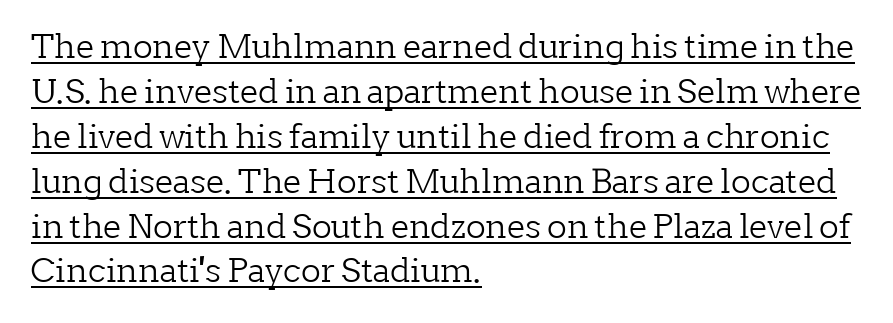
Summary of weight: not heavy and not bold. Default kerning and tracking; the words read as compact shapes. One glance says typical: line gaps are just what's usual. Honestly, the underline is the first thing you notice here. The typesetter chose a ragged-right arrangement here. The letters advance in unequal steps, a hallmark of proportional type.
